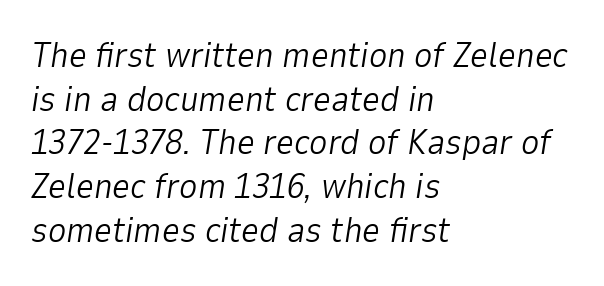
{"italic": "yes", "lean": "right", "slant_degrees": 9, "bold": "no", "weight": "light", "width": "normal", "stroke_contrast": "low", "x_height": "medium", "monospaced": "no", "underline": "no", "align": "left", "line_spacing": "normal", "line_spacing_ratio": 1.25, "letter_spacing": "normal", "letter_spacing_em": 0.0, "glyph_px": 35}
